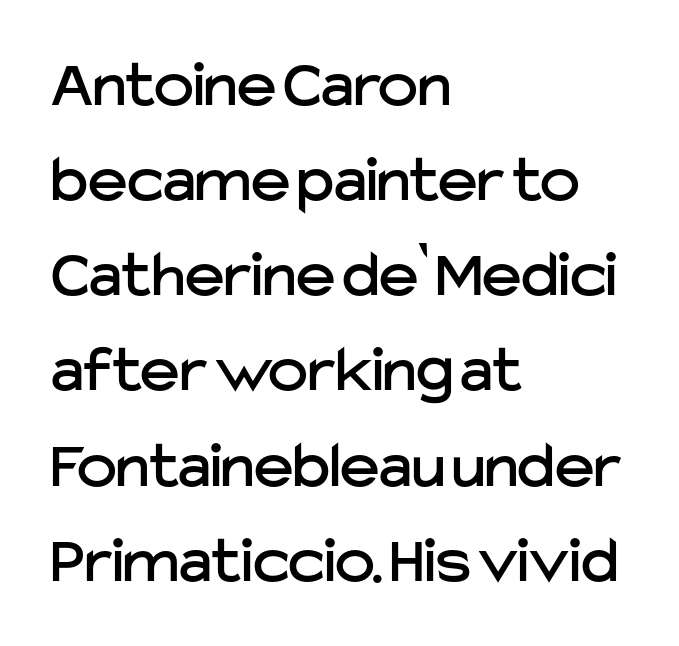
Posture: vertical. Looks like regular typesetting: each glyph gets only the width it needs. Short note: letters normally spaced. Type without underlining.
